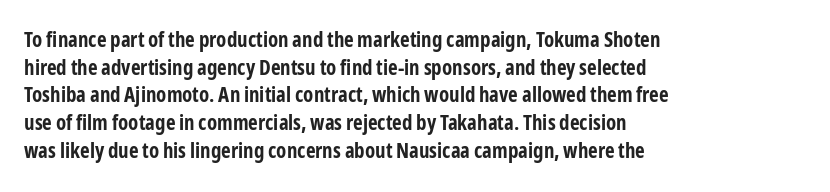
{"italic": "no", "bold": "yes", "underline": "no", "align": "left", "line_spacing": "normal", "line_spacing_ratio": 1.32, "letter_spacing": "normal", "letter_spacing_em": 0.0, "glyph_px": 21}
